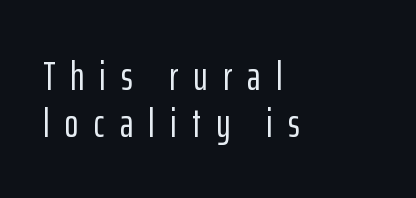
Q: Is the text italic (slanted)? A: No, it is upright.
Q: Is the typeface a serif or a sans-serif typeface? A: Sans-serif.
Q: Is the text underlined? A: No.
Q: How is the paragraph aligned? A: Left-aligned.
Q: Is the spacing between letters normal or unusually wide? A: Unusually wide.
Q: Is the spacing between lines tight, normal or loose? A: Tight.
Q: Width (condensed, normal, or wide)? A: Condensed.
Q: Stroke contrast? A: Low.
Q: x-height? A: Medium.
Q: Monospaced? A: No.
